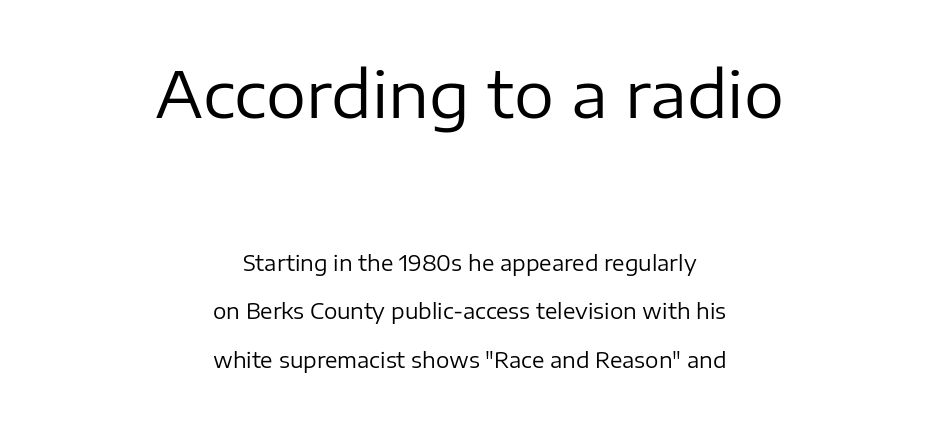
Q: Is the text bold? A: No.
Q: Is the text italic (slanted)? A: No, it is upright.
Q: Is the typeface a serif or a sans-serif typeface? A: Sans-serif.
Q: Is the text underlined? A: No.
Q: How is the paragraph aligned? A: Centered.
Q: Is the spacing between letters normal or unusually wide? A: Normal.
Q: Is the spacing between lines tight, normal or loose? A: Loose.
Q: Which block of text is set in a larger size, the first (top) or the second (bottom)? A: The first (top) one.
Q: Width (condensed, normal, or wide)? A: Normal.
Q: Stroke contrast? A: Low.
Q: x-height? A: Medium.
Q: Monospaced? A: No.
